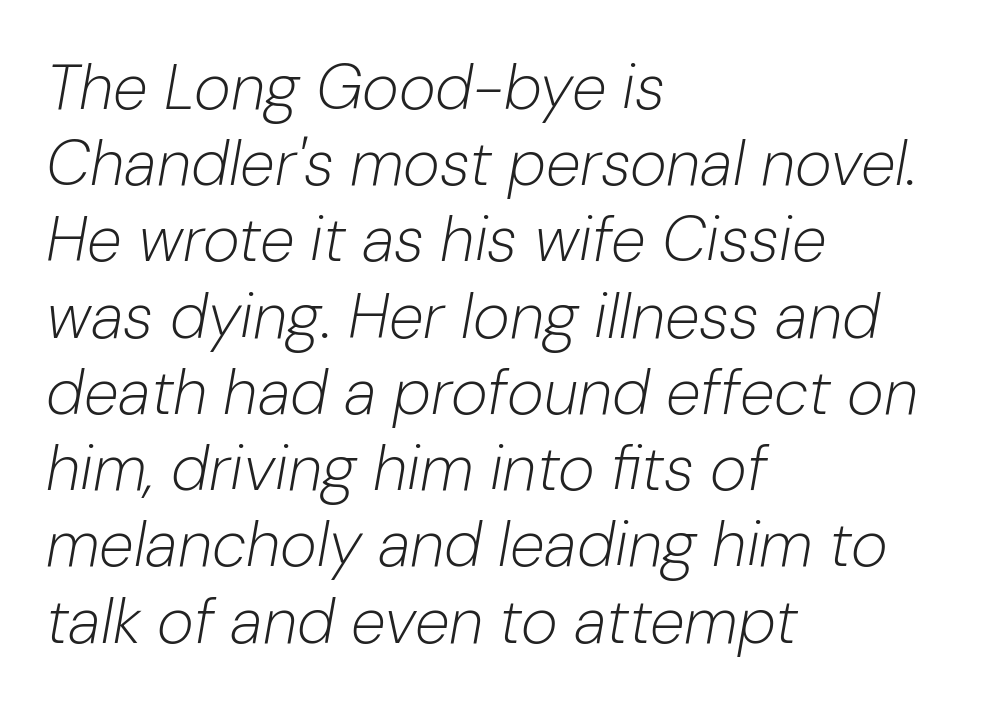
Q: Is the text bold? A: No.
Q: Is the text italic (slanted)? A: Yes, it leans right by about 10 degrees.
Q: Is the text underlined? A: No.
Q: How is the paragraph aligned? A: Left-aligned.
Q: Is the spacing between letters normal or unusually wide? A: Normal.
Q: Width (condensed, normal, or wide)? A: Normal.
Q: Stroke contrast? A: Low.
Q: x-height? A: Medium.
Q: Monospaced? A: No.
